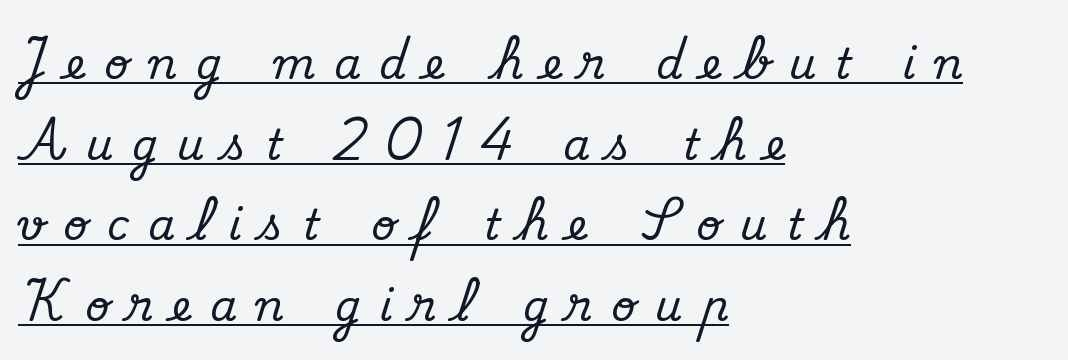
{"serif": "yes", "width": "normal", "stroke_contrast": "medium", "x_height": "small", "monospaced": "no", "underline": "yes", "align": "left", "line_spacing": "loose", "line_spacing_ratio": 1.92, "letter_spacing": "wide", "letter_spacing_em": 0.46, "glyph_px": 42}
